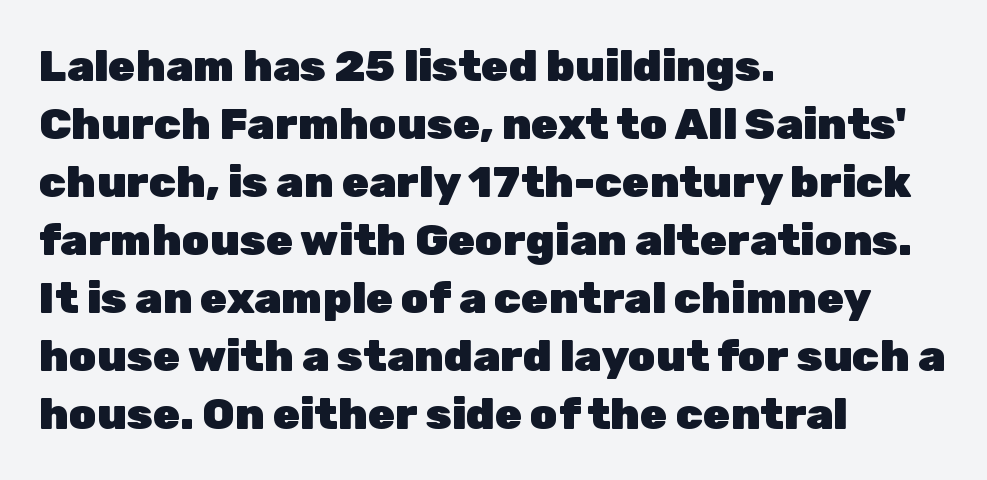
{"serif": "no", "italic": "no", "bold": "yes", "weight": "heavy", "width": "normal", "stroke_contrast": "low", "x_height": "medium", "monospaced": "no", "underline": "no", "align": "left", "line_spacing": "normal", "line_spacing_ratio": 1.32, "letter_spacing": "normal", "letter_spacing_em": 0.0, "glyph_px": 44}
